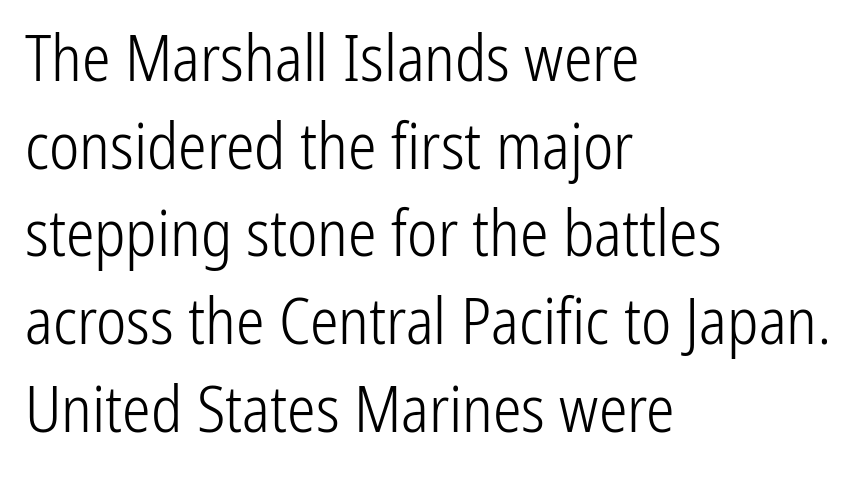
{"serif": "no", "italic": "no", "bold": "no", "weight": "light", "width": "condensed", "stroke_contrast": "low", "x_height": "medium", "monospaced": "no", "underline": "no", "align": "left", "line_spacing": "normal", "line_spacing_ratio": 1.37, "letter_spacing": "normal", "letter_spacing_em": 0.0, "glyph_px": 64}
